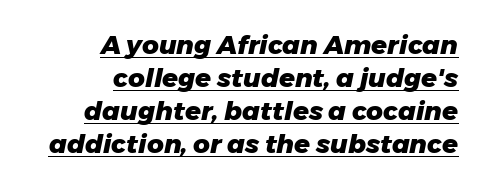
Q: Is the text bold? A: Yes.
Q: Is the text italic (slanted)? A: Yes, it leans right by about 11 degrees.
Q: Is the text underlined? A: Yes.
Q: How is the paragraph aligned? A: Right-aligned.
Q: Is the spacing between letters normal or unusually wide? A: Normal.
Q: Is the spacing between lines tight, normal or loose? A: Normal.
